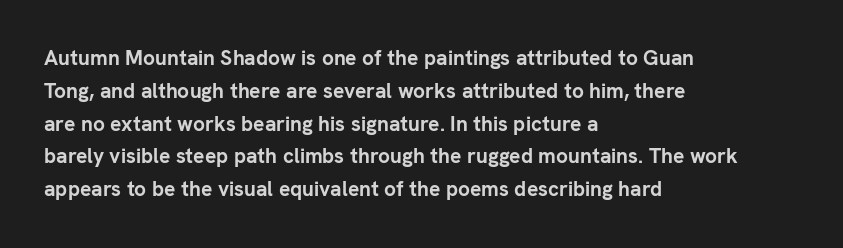
{"italic": "no", "bold": "yes", "underline": "no", "align": "left", "line_spacing": "normal", "line_spacing_ratio": 1.56, "letter_spacing": "normal", "letter_spacing_em": 0.0, "glyph_px": 21}
